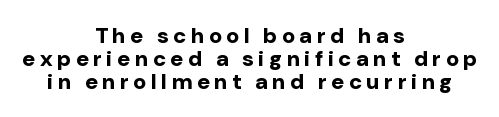
Caption: bold face, heavy strokes. Where is the straight margin? There isn't one; the lines are centered. Do the letters lean? They stand straight. Each new line begins almost immediately beneath the previous one. Descenders hang freely into open space.
